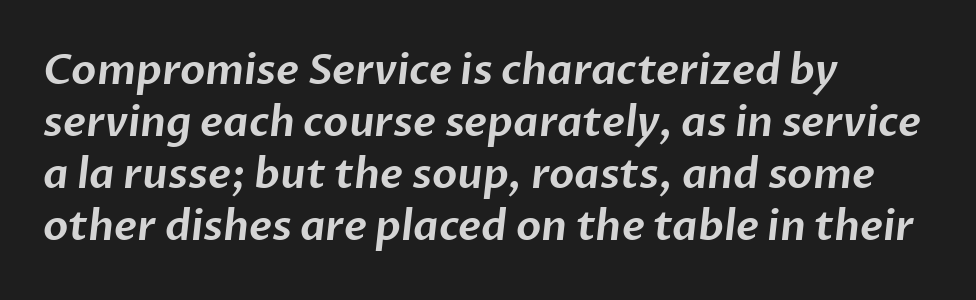
Q: Is the typeface a serif or a sans-serif typeface? A: Sans-serif.
Q: Is the text underlined? A: No.
Q: How is the paragraph aligned? A: Left-aligned.
Q: Is the spacing between letters normal or unusually wide? A: Normal.
Q: Is the spacing between lines tight, normal or loose? A: Normal.
Q: Width (condensed, normal, or wide)? A: Normal.
Q: Stroke contrast? A: Low.
Q: x-height? A: Medium.
Q: Monospaced? A: No.
